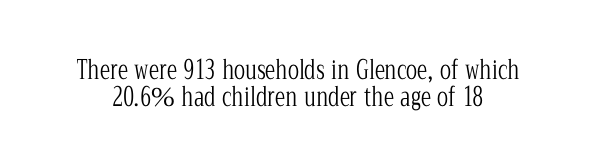
The image shows 26 px text type, upright; set tight line spacing (1.03x), normal letter spacing, not underlined.
